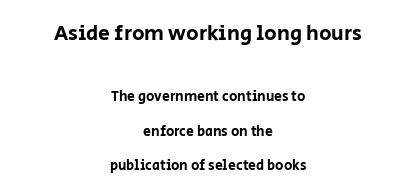
{"italic": "no", "underline": "no", "align": "center", "line_spacing": "loose", "line_spacing_ratio": 2.45, "letter_spacing": "normal", "letter_spacing_em": 0.0, "larger_block": "first", "size_ratio": 1.5, "glyph_px": 21}
